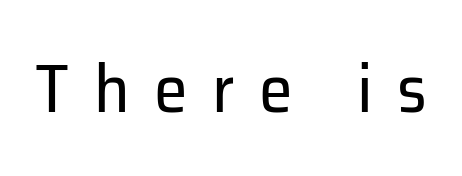
Q: Is the text bold? A: No.
Q: Is the text italic (slanted)? A: No, it is upright.
Q: Is the typeface a serif or a sans-serif typeface? A: Sans-serif.
Q: Is the text underlined? A: No.
Q: Is the spacing between letters normal or unusually wide? A: Unusually wide.
Q: Width (condensed, normal, or wide)? A: Normal.
Q: Stroke contrast? A: Low.
Q: x-height? A: Medium.
Q: Monospaced? A: No.
